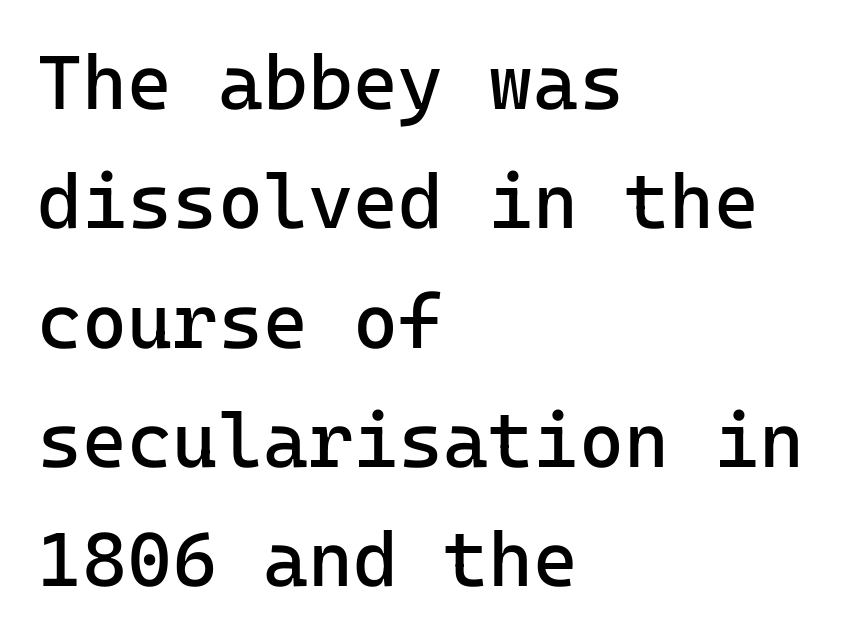
The image shows 77 px regular-weight sans-serif type, upright; set left-aligned, normal line spacing (1.55x), normal letter spacing, not underlined; low stroke contrast and a medium x-height.
